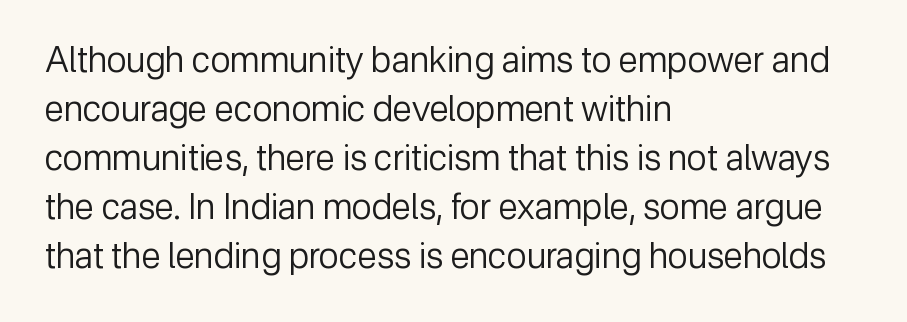
The text was rendered using a sans face with plain stroke endings. Words appear dense and cohesive because spacing is normal. This sample has the flowing, uneven cadence of proportional lettering. Every character sits straight up, as roman type does.
